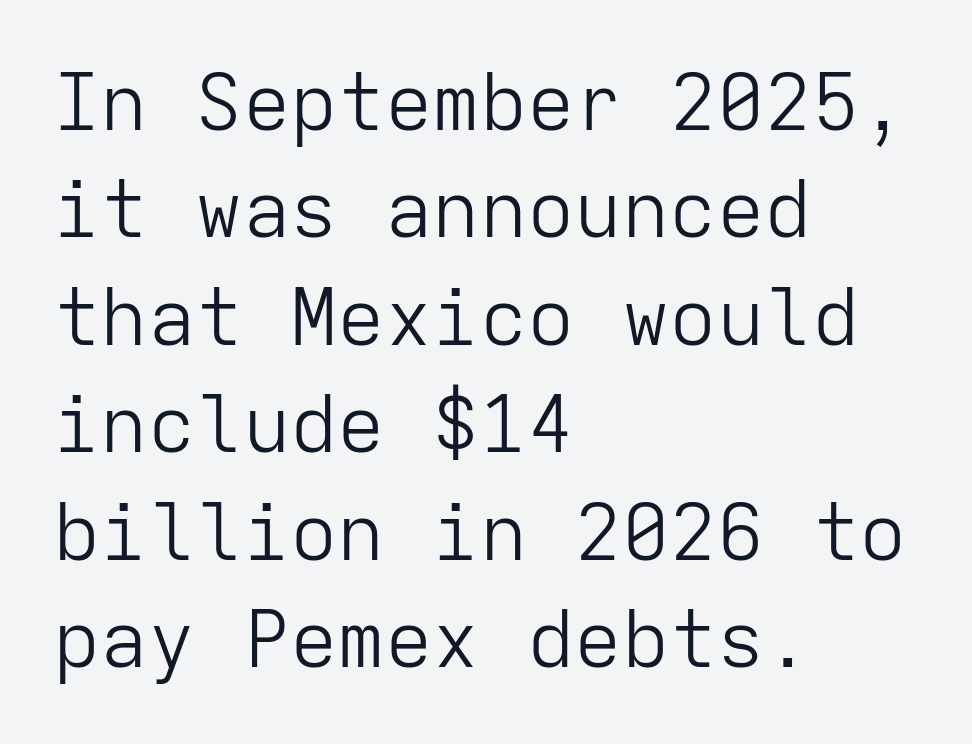
{"serif": "no", "italic": "no", "bold": "no", "weight": "light", "width": "normal", "stroke_contrast": "low", "x_height": "medium", "monospaced": "yes", "underline": "no", "align": "left", "line_spacing": "normal", "line_spacing_ratio": 1.36, "letter_spacing": "normal", "letter_spacing_em": 0.0, "glyph_px": 79}
